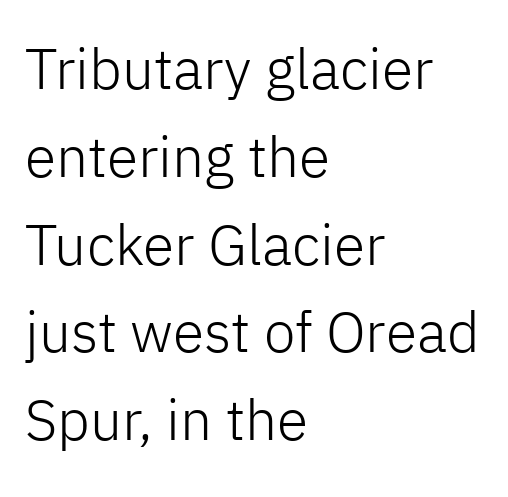
The designer left line spacing at the default. The weight tops out at a normal text grade. Looks like regular typesetting: each glyph gets only the width it needs. Caption: standard tracking, unaltered.
